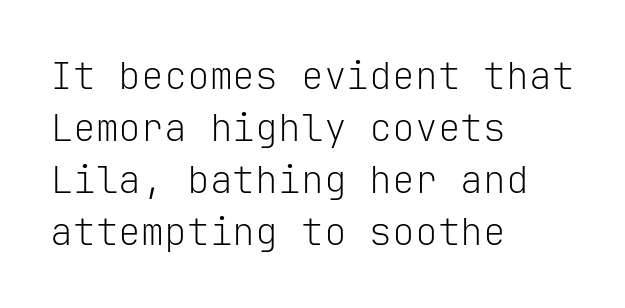
{"serif": "no", "italic": "no", "bold": "no", "weight": "light", "width": "normal", "stroke_contrast": "low", "x_height": "medium", "monospaced": "yes", "underline": "no", "align": "left", "line_spacing": "normal", "line_spacing_ratio": 1.37, "letter_spacing": "normal", "letter_spacing_em": 0.0, "glyph_px": 38}
